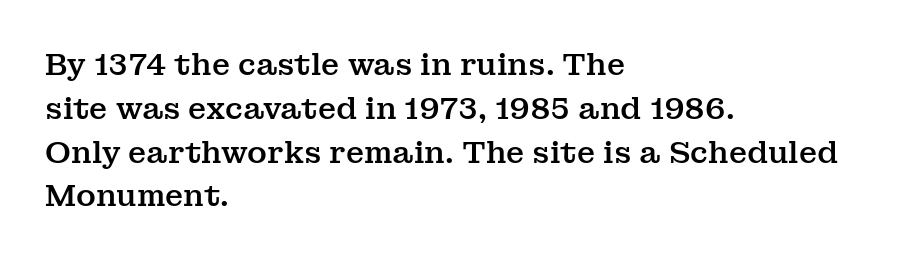
{"serif": "yes", "italic": "no", "width": "normal", "stroke_contrast": "medium", "x_height": "medium", "monospaced": "no", "underline": "no", "align": "left", "line_spacing": "normal", "line_spacing_ratio": 1.46, "letter_spacing": "normal", "letter_spacing_em": 0.0, "glyph_px": 30}
